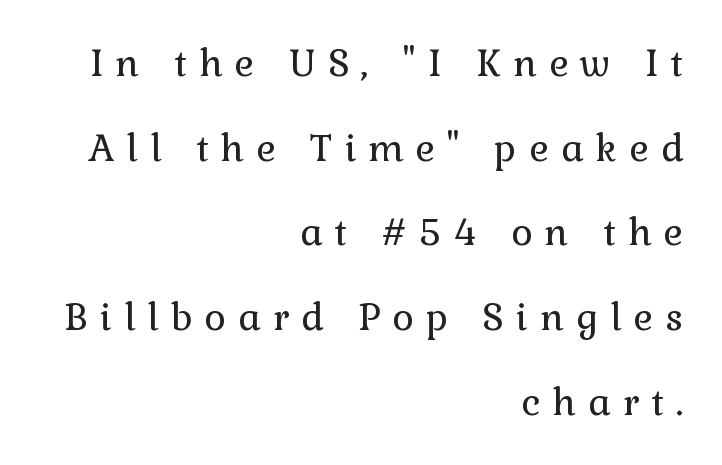
The image shows 37 px regular-weight serif type, upright; set right-aligned, loose line spacing (2.29x), unusually wide letter spacing (+0.33 em), not underlined; a medium x-height.
